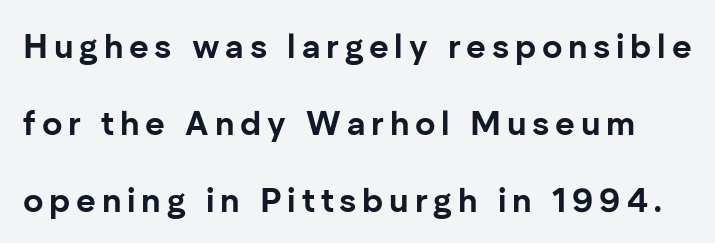
Q: Is the text bold? A: Yes.
Q: Is the text italic (slanted)? A: No, it is upright.
Q: Is the typeface a serif or a sans-serif typeface? A: Sans-serif.
Q: Is the text underlined? A: No.
Q: Is the spacing between lines tight, normal or loose? A: Loose.
Q: Width (condensed, normal, or wide)? A: Normal.
Q: Stroke contrast? A: Low.
Q: x-height? A: Medium.
Q: Monospaced? A: No.
